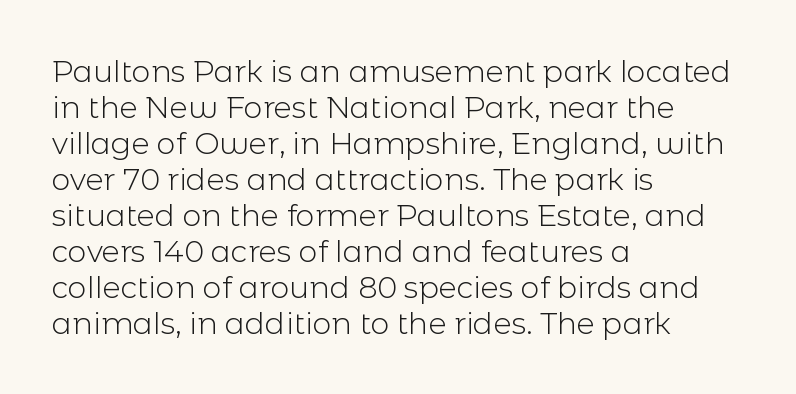
{"serif": "no", "italic": "no", "bold": "no", "weight": "light", "width": "normal", "x_height": "medium", "monospaced": "no", "underline": "no", "align": "left", "line_spacing_ratio": 1.2, "letter_spacing": "normal", "letter_spacing_em": 0.0, "glyph_px": 30}
